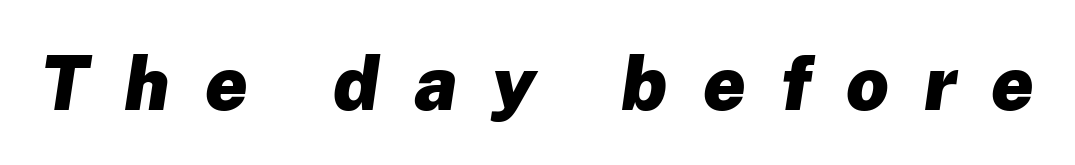
This sample uses expanded letter spacing, leaving extra air between glyphs. You'd pick this weight for a headline — it's a proper bold. Unmarked baselines from the first word to the last. The glyphs look as if they've been sheared to an angle. Character widths vary here, with narrow letters taking less room than wide ones.
